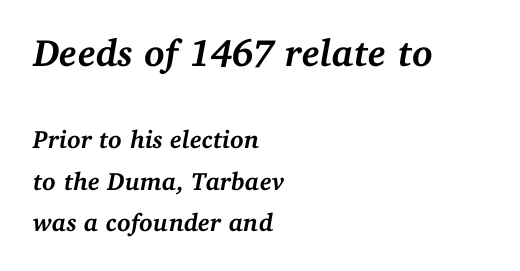
The image shows 38 px semibold serif type, italic (leaning right); set left-aligned, normal line spacing (1.66x), normal letter spacing, not underlined; the first (top) block is 1.52x larger; medium stroke contrast and a medium x-height.
